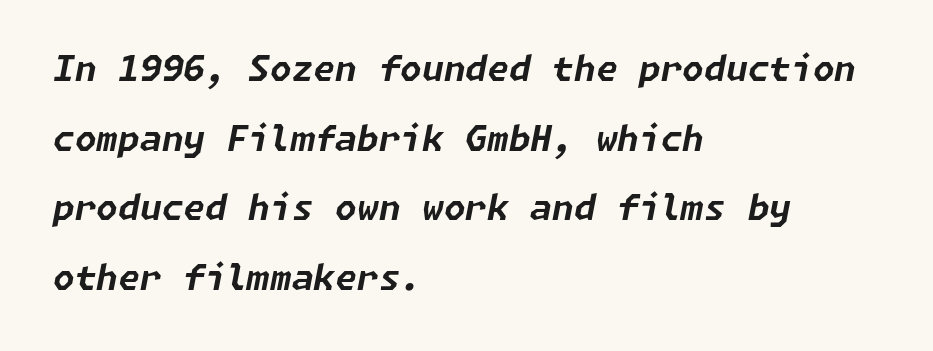
Q: Is the text bold? A: Yes.
Q: Is the text italic (slanted)? A: Yes, it leans right by about 11 degrees.
Q: Is the text underlined? A: No.
Q: How is the paragraph aligned? A: Left-aligned.
Q: Is the spacing between letters normal or unusually wide? A: Normal.
Q: Is the spacing between lines tight, normal or loose? A: Loose.
Q: Width (condensed, normal, or wide)? A: Normal.
Q: Stroke contrast? A: Low.
Q: x-height? A: Medium.
